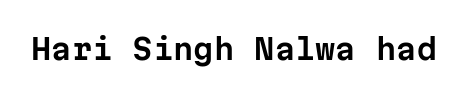
The image shows 29 px sans-serif type, upright, monospaced; set normal letter spacing, not underlined; low stroke contrast and a medium x-height.
